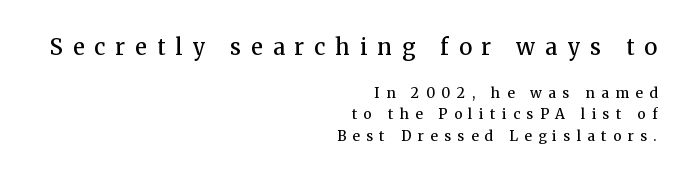
The initial chunk of copy outweighs the following chunk in type size. In terms of weight, the rendering is demibold, just under bold. The vertical gap from one line to the next is medium. This is the regular roman posture of the typeface. Typeset ragged left — the right edge is the straight one. Quick note: underline off.
